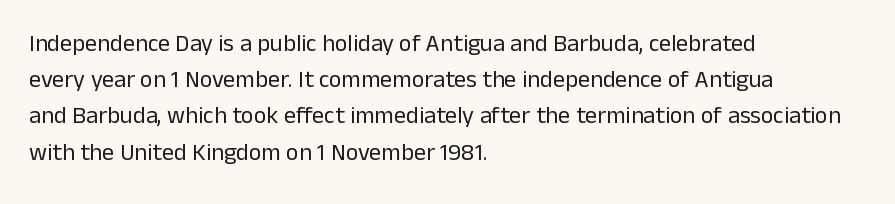
Q: Is the text bold? A: No.
Q: Is the text italic (slanted)? A: No, it is upright.
Q: Is the text underlined? A: No.
Q: How is the paragraph aligned? A: Left-aligned.
Q: Is the spacing between letters normal or unusually wide? A: Normal.
Q: Is the spacing between lines tight, normal or loose? A: Normal.
